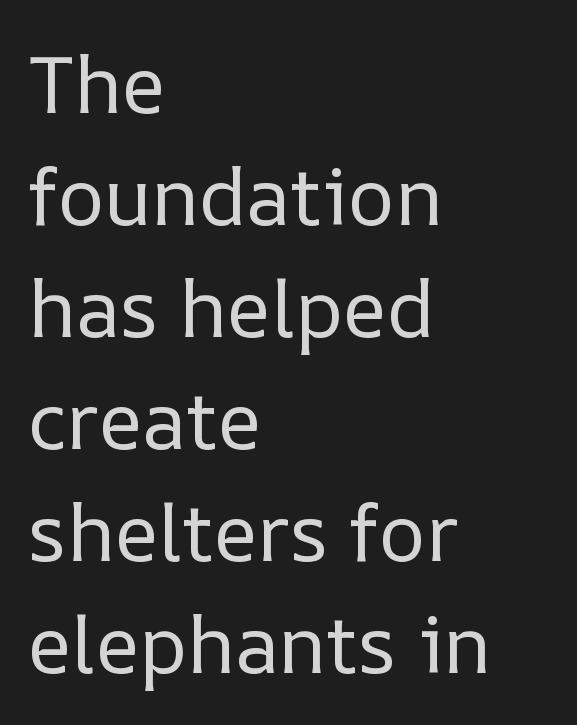
Weight: in the light-to-regular range. Rows of type keep a routine distance in the vertical direction. The specimen omits any rule beneath the text block's lines. Tracking value appears to be zero — textbook default spacing. Proportional: the letters do not fall into vertical columns.
